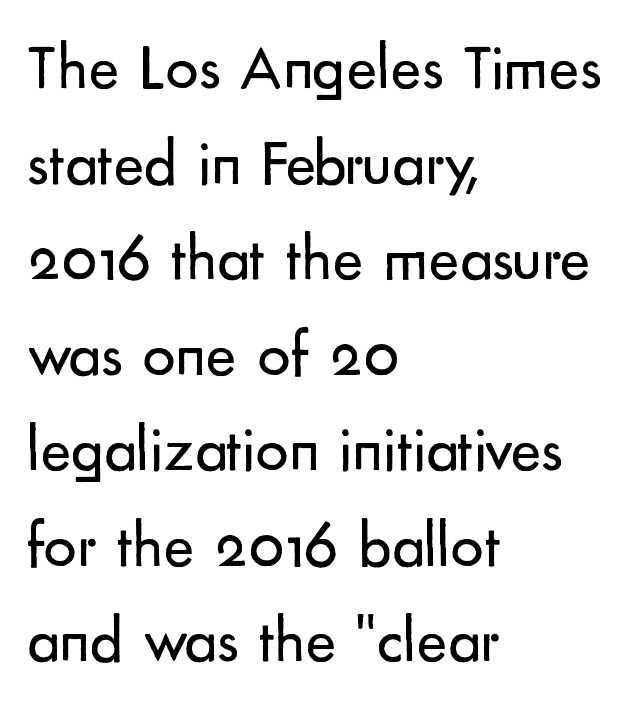
{"serif": "no", "italic": "no", "bold": "no", "weight": "regular", "width": "normal", "stroke_contrast": "low", "x_height": "small", "monospaced": "no", "underline": "no", "align": "left", "line_spacing": "normal", "line_spacing_ratio": 1.47, "letter_spacing": "normal", "letter_spacing_em": 0.0, "glyph_px": 65}
